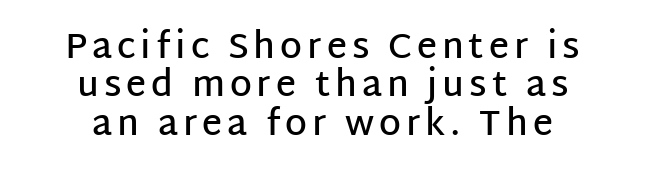
The image shows 35 px semibold sans-serif type, upright; set centered, tight line spacing (1.1x), not underlined; low stroke contrast and a large x-height.
